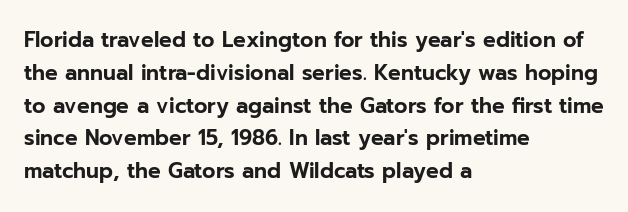
Whoever set this chose a conventional vertical rhythm. Quick note: not italic, upright. Only glyphs here, with clear space below each row. The horizontal fit of the characters is conventional and even. Notice how the passage keeps a crisp vertical edge on the left only.
